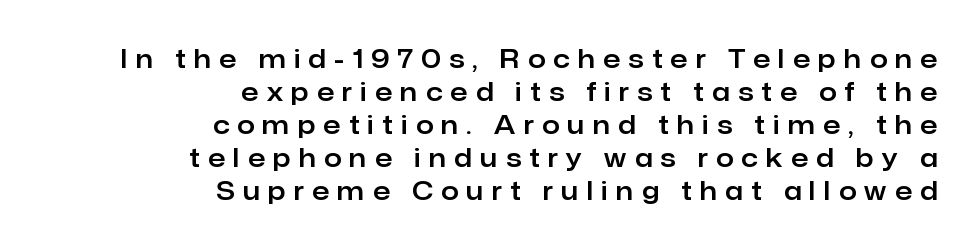
{"italic": "no", "underline": "no", "align": "right", "line_spacing": "normal", "line_spacing_ratio": 1.32, "letter_spacing": "wide", "letter_spacing_em": 0.34, "glyph_px": 25}
